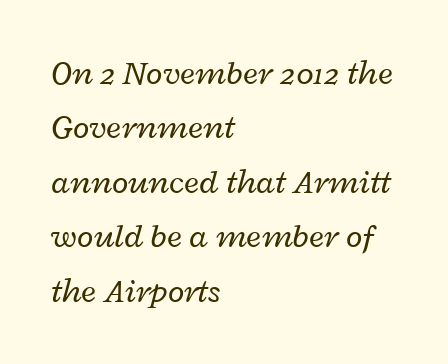
The line texture is even and compact thanks to regular tracking. Successive baselines arrive at the customary interval. The face used here has a pronounced slope to its letters. The area under the type is left untouched. Spacing verdict: proportional, widths tailored to each character.
